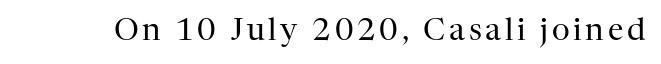
Q: Is the text bold? A: No.
Q: Is the text italic (slanted)? A: No, it is upright.
Q: Is the typeface a serif or a sans-serif typeface? A: Serif.
Q: Is the text underlined? A: No.
Q: Width (condensed, normal, or wide)? A: Normal.
Q: Stroke contrast? A: High.
Q: x-height? A: Medium.
Q: Monospaced? A: No.
